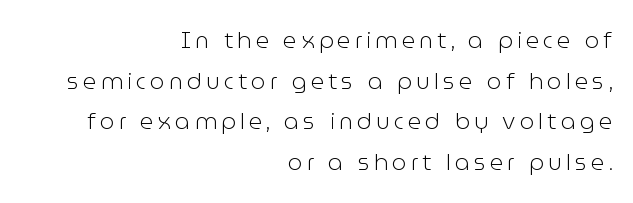
The image shows 23 px text type, upright; set right-aligned, line spacing 1.77x, not underlined.
